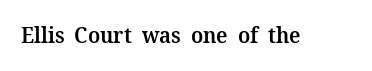
{"italic": "no", "bold": "semi", "underline": "no", "letter_spacing": "normal", "letter_spacing_em": 0.0, "glyph_px": 22}
